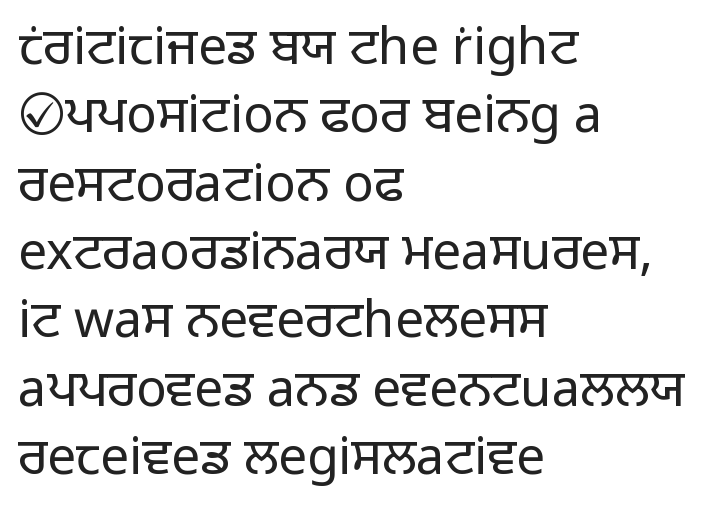
{"serif": "no", "italic": "no", "bold": "no", "weight": "light", "width": "normal", "stroke_contrast": "low", "x_height": "medium", "monospaced": "no", "underline": "no", "align": "left", "line_spacing": "normal", "line_spacing_ratio": 1.34, "letter_spacing": "normal", "letter_spacing_em": 0.0, "glyph_px": 51}
